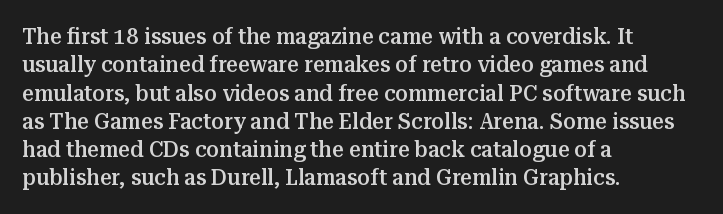
Is the letter spacing exaggerated? No — it looks like the ordinary default. Do the letters lean? They stand straight. Is the type bold? Partly — it's a semibold, heavier than regular but not fully bold. Lines of text with bare space underneath. The text block is weighted toward the left margin, trailing off unevenly rightward.
